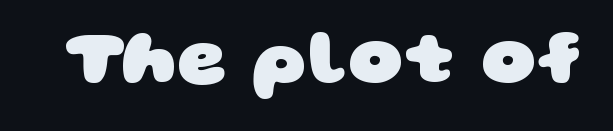
Q: Is the text bold? A: Yes.
Q: Is the typeface a serif or a sans-serif typeface? A: Sans-serif.
Q: Is the text underlined? A: No.
Q: Is the spacing between letters normal or unusually wide? A: Normal.
Q: Width (condensed, normal, or wide)? A: Wide.
Q: Stroke contrast? A: Low.
Q: x-height? A: Large.
Q: Monospaced? A: No.
